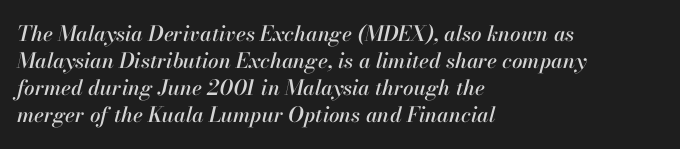
The font's italic variant was chosen for this text. Leading: standard. Each row of text sits above clean, open space. Notice how the passage keeps a crisp vertical edge on the left only. The tracking reads as untouched default to a designer's eye.
